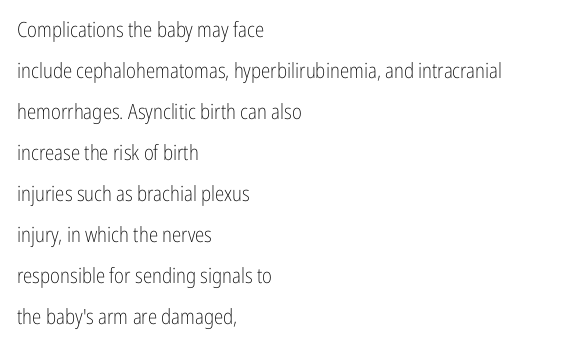
Left-aligned paragraph, ragged on the right. The line texture is even and compact thanks to regular tracking. These glyphs show unthickened strokes, regular width or finer. Nobody drew a line under any word here.
